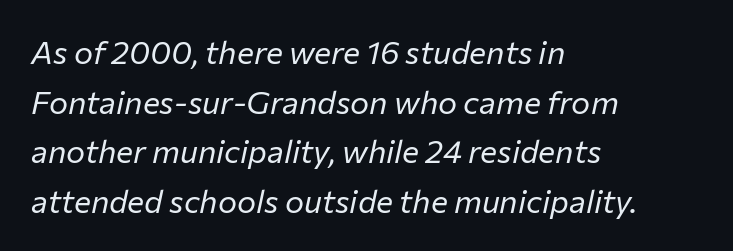
{"italic": "yes", "lean": "right", "slant_degrees": 12, "bold": "no", "weight": "regular", "width": "normal", "stroke_contrast": "low", "x_height": "medium", "monospaced": "no", "underline": "no", "align": "left", "line_spacing": "normal", "line_spacing_ratio": 1.55, "letter_spacing": "normal", "letter_spacing_em": 0.0, "glyph_px": 32}
